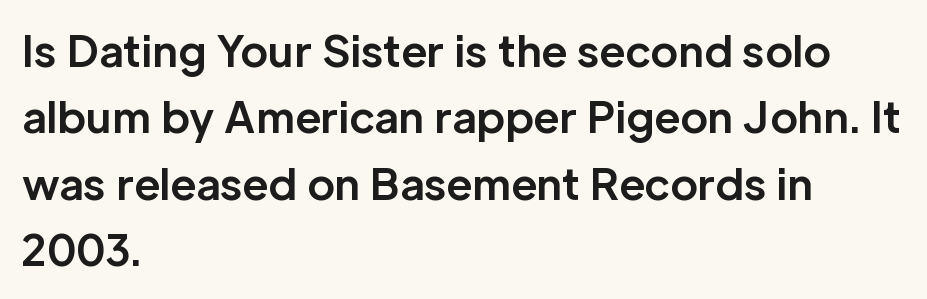
Q: Is the text bold? A: Yes.
Q: Is the text italic (slanted)? A: No, it is upright.
Q: Is the typeface a serif or a sans-serif typeface? A: Sans-serif.
Q: Is the text underlined? A: No.
Q: How is the paragraph aligned? A: Left-aligned.
Q: Is the spacing between letters normal or unusually wide? A: Normal.
Q: Is the spacing between lines tight, normal or loose? A: Normal.
Q: Width (condensed, normal, or wide)? A: Normal.
Q: Stroke contrast? A: Low.
Q: x-height? A: Medium.
Q: Monospaced? A: No.
